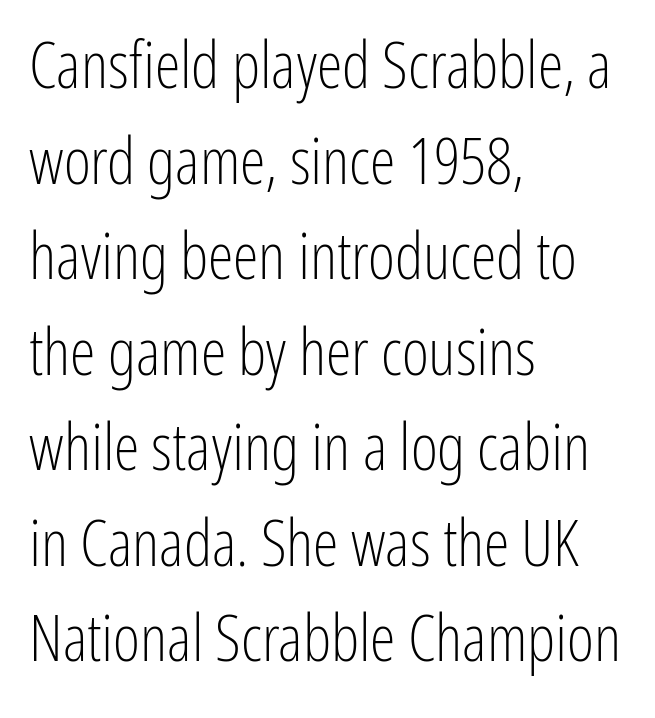
{"serif": "no", "italic": "no", "bold": "no", "weight": "light", "width": "condensed", "stroke_contrast": "low", "x_height": "medium", "monospaced": "no", "underline": "no", "align": "left", "line_spacing": "normal", "line_spacing_ratio": 1.47, "letter_spacing": "normal", "letter_spacing_em": 0.0, "glyph_px": 65}
